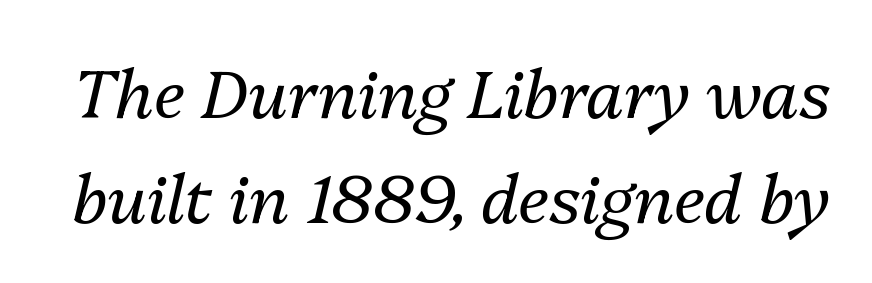
{"italic": "yes", "lean": "right", "slant_degrees": 13, "bold": "no", "weight": "regular", "width": "normal", "stroke_contrast": "medium", "x_height": "medium", "monospaced": "no", "underline": "no", "line_spacing": "normal", "line_spacing_ratio": 1.57, "letter_spacing": "normal", "letter_spacing_em": 0.0, "glyph_px": 67}
